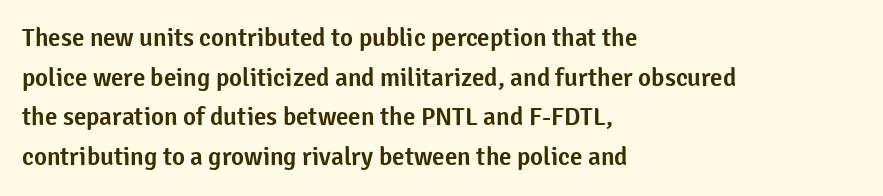
{"italic": "no", "underline": "no", "align": "left", "line_spacing": "normal", "line_spacing_ratio": 1.59, "letter_spacing": "normal", "letter_spacing_em": 0.0, "glyph_px": 25}
